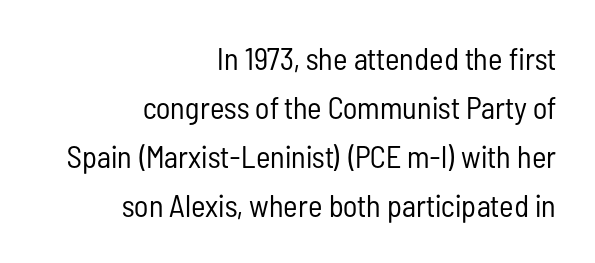
Notice how descenders clear the ascenders below comfortably — that's standard leading. This is not heavy type; no bold has been used. The specimen reads as upright at a glance. Decoration check: the copy has no underline.
